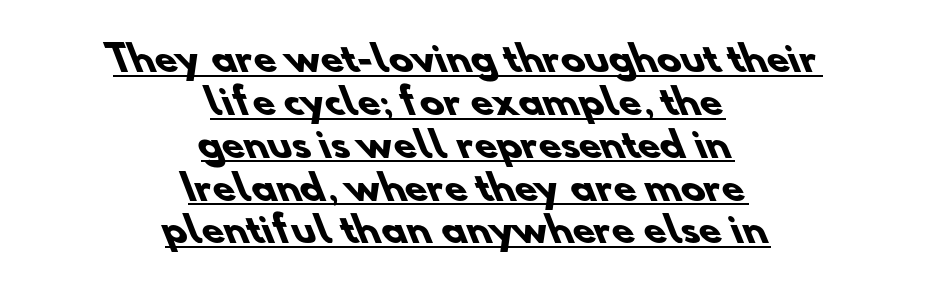
{"serif": "no", "bold": "yes", "weight": "heavy", "width": "normal", "stroke_contrast": "low", "x_height": "small", "monospaced": "no", "underline": "yes", "align": "center", "line_spacing_ratio": 1.19, "letter_spacing": "normal", "letter_spacing_em": 0.0, "glyph_px": 36}
